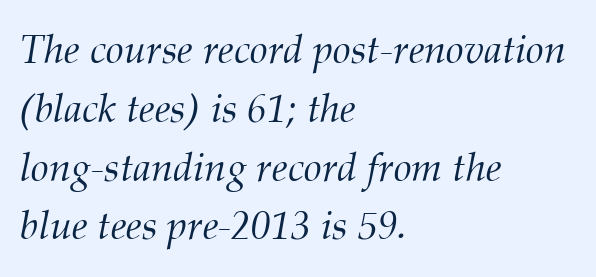
The image shows 40 px light serif type, italic (leaning right); set left-aligned, normal line spacing (1.47x), normal letter spacing, not underlined; medium stroke contrast and a medium x-height.
